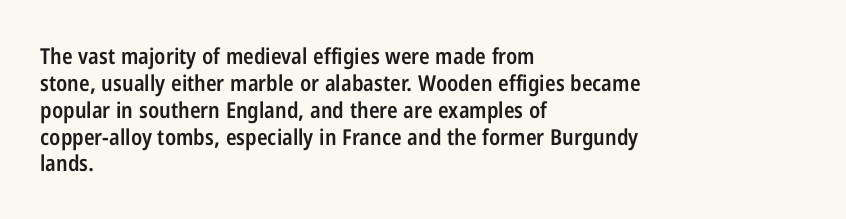
{"italic": "no", "bold": "semi", "underline": "no", "align": "left", "line_spacing_ratio": 1.22, "letter_spacing": "normal", "letter_spacing_em": 0.0, "glyph_px": 22}
